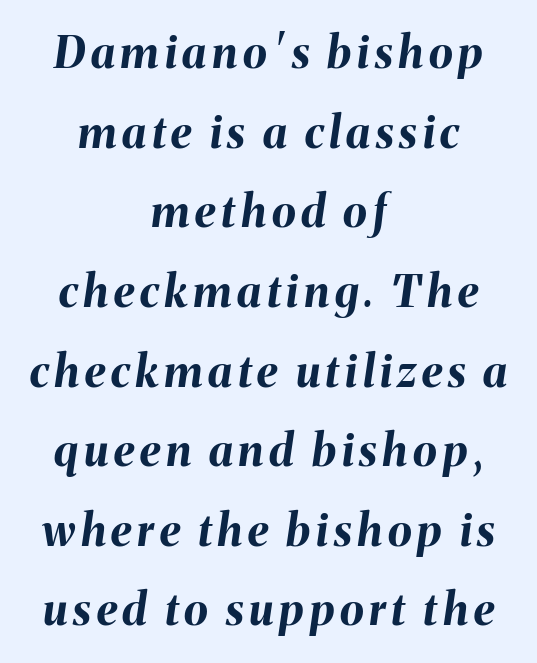
When letters slant like this, we call the style italic. The letters advance in unequal steps, a hallmark of proportional type. Layout note: lines centered. Is the type bold? Yes — the strokes are clearly thick and heavy. This rendering features lettering with no underline.
